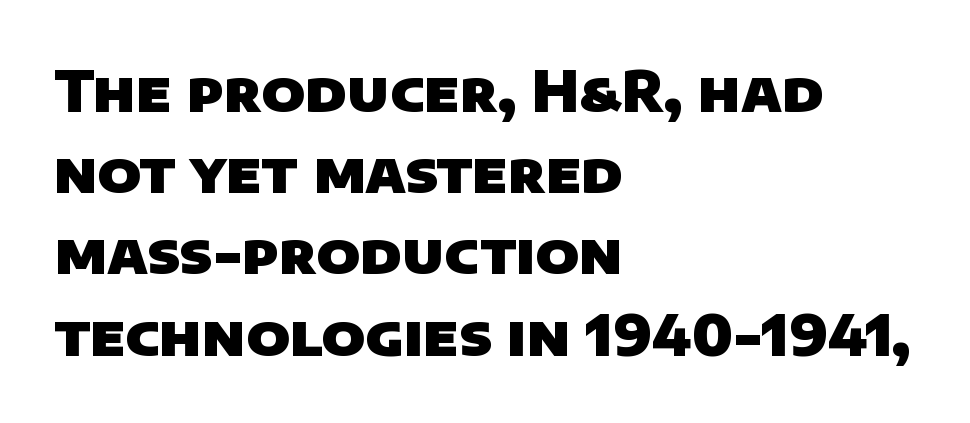
Q: Is the text bold? A: Yes.
Q: Is the typeface a serif or a sans-serif typeface? A: Sans-serif.
Q: Is the text underlined? A: No.
Q: How is the paragraph aligned? A: Left-aligned.
Q: Is the spacing between letters normal or unusually wide? A: Normal.
Q: Is the spacing between lines tight, normal or loose? A: Normal.
Q: Width (condensed, normal, or wide)? A: Normal.
Q: Stroke contrast? A: Low.
Q: x-height? A: Large.
Q: Monospaced? A: No.
